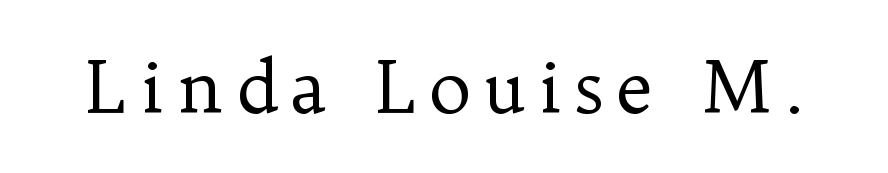
The image shows 72 px regular-weight serif type, upright; set not underlined; low stroke contrast and a medium x-height.
